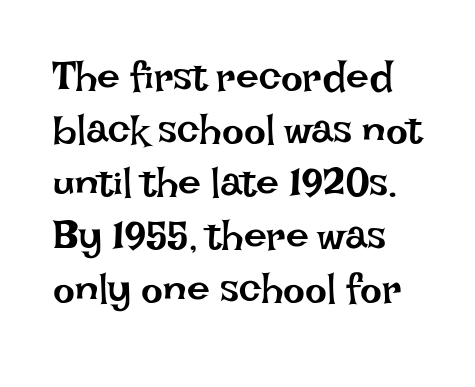
Is there any slant? The stems are plumb. These lines are rendered in a variable-pitch font. Regarding leading, the lines here are spaced in the standard way. The font is comparable to plain body text, perhaps lighter.
